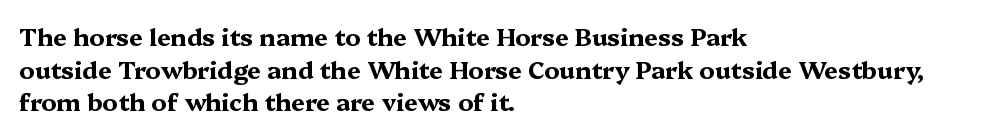
The rendering uses a moderate line-height, typical for paragraphs. The typography opts for an upright posture over an oblique one. Each word holds together tightly as a unit, with standard inter-letter gaps. Left-aligned paragraph, ragged on the right. The sample has been set heavy, in full bold. The string is rendered with underlining switched off.
